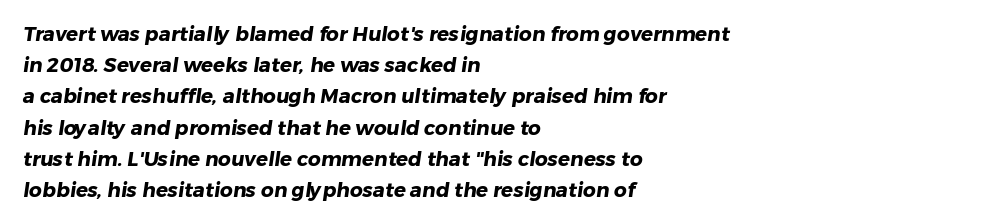
{"bold": "yes", "underline": "no", "align": "left", "line_spacing": "normal", "line_spacing_ratio": 1.56, "letter_spacing": "normal", "letter_spacing_em": 0.0, "glyph_px": 20}
